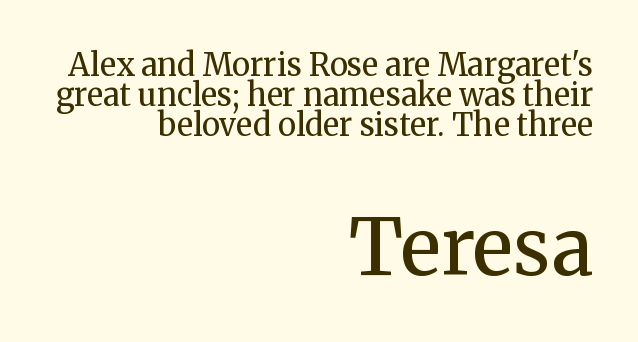
{"serif": "yes", "italic": "no", "bold": "no", "weight": "regular", "width": "normal", "stroke_contrast": "medium", "x_height": "medium", "monospaced": "no", "underline": "no", "align": "right", "line_spacing": "tight", "line_spacing_ratio": 0.97, "letter_spacing": "normal", "letter_spacing_em": 0.0, "larger_block": "second", "size_ratio": 2.52, "glyph_px": 78}
